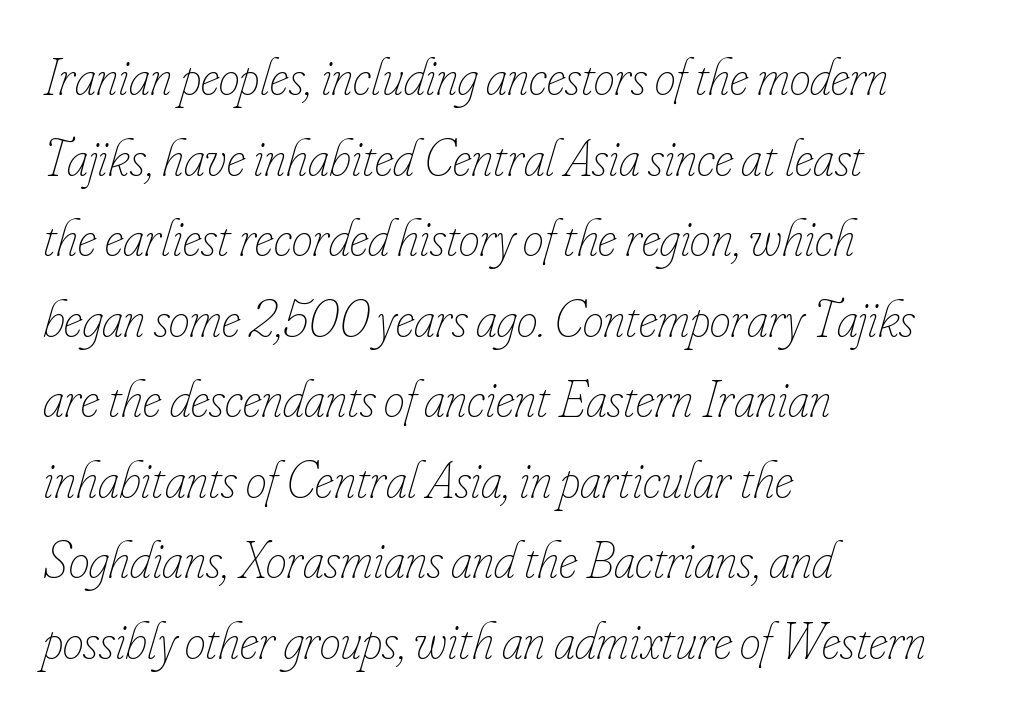
Q: Is the text bold? A: No.
Q: Is the text italic (slanted)? A: Yes, it leans right by about 16 degrees.
Q: Is the text underlined? A: No.
Q: How is the paragraph aligned? A: Left-aligned.
Q: Is the spacing between letters normal or unusually wide? A: Normal.
Q: Is the spacing between lines tight, normal or loose? A: Normal.
Q: Width (condensed, normal, or wide)? A: Condensed.
Q: Stroke contrast? A: Low.
Q: x-height? A: Small.
Q: Monospaced? A: No.
